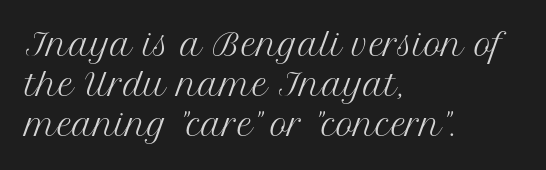
The letters carry serifs — small finishing strokes at the ends of their stems. These lines keep a tight, regular rhythm from letter to letter. The compositor pushed each line to the left boundary.
